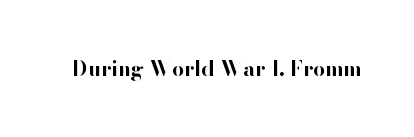
Q: Is the text bold? A: Yes.
Q: Is the text italic (slanted)? A: No, it is upright.
Q: Is the text underlined? A: No.
Q: Is the spacing between letters normal or unusually wide? A: Normal.
